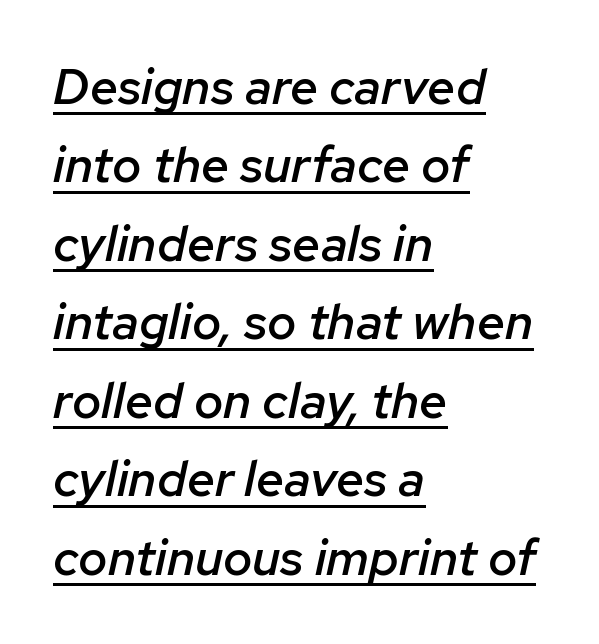
The image shows 50 px semibold type, italic (leaning right); set left-aligned, normal line spacing (1.57x), normal letter spacing, underlined; low stroke contrast and a medium x-height.
